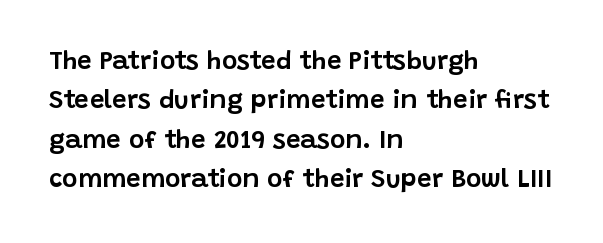
This rendering features lettering with no underline. Every row of glyphs begins at an identical x-position on the left. The leading is moderate, giving the passage an even texture. When letters stand straight like this, we call the style roman or upright.
